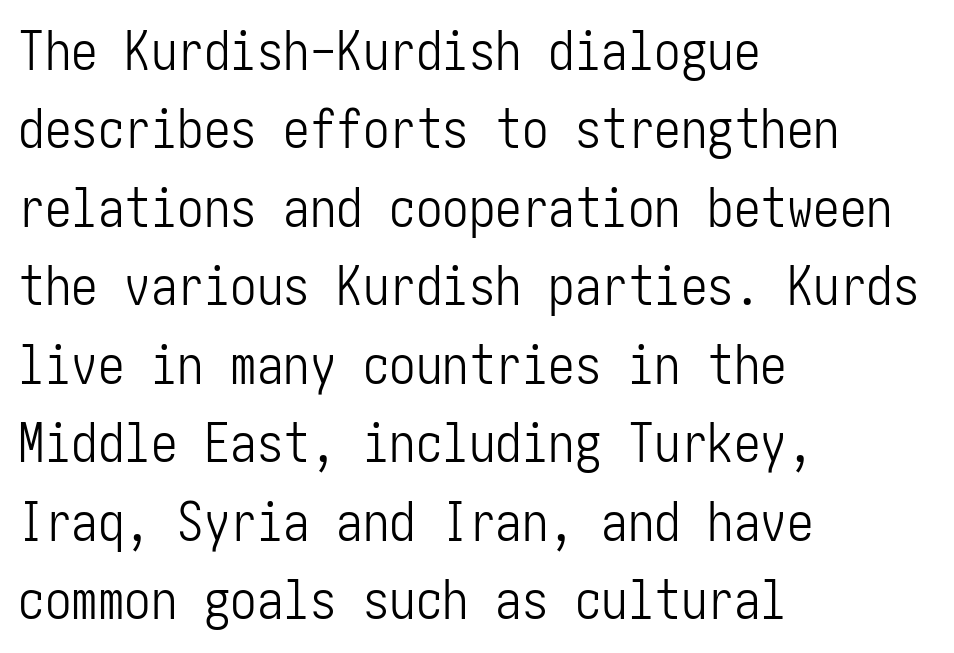
Q: Is the text bold? A: No.
Q: Is the text italic (slanted)? A: No, it is upright.
Q: Is the typeface a serif or a sans-serif typeface? A: Sans-serif.
Q: Is the text underlined? A: No.
Q: How is the paragraph aligned? A: Left-aligned.
Q: Is the spacing between letters normal or unusually wide? A: Normal.
Q: Is the spacing between lines tight, normal or loose? A: Normal.
Q: Width (condensed, normal, or wide)? A: Condensed.
Q: Stroke contrast? A: Low.
Q: x-height? A: Medium.
